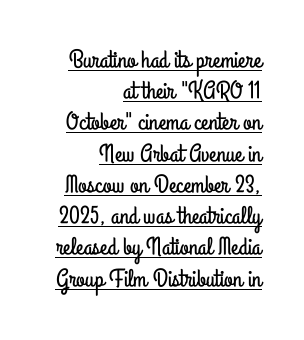
The image shows 25 px text type, upright; set right-aligned, normal line spacing (1.25x), normal letter spacing, underlined.
